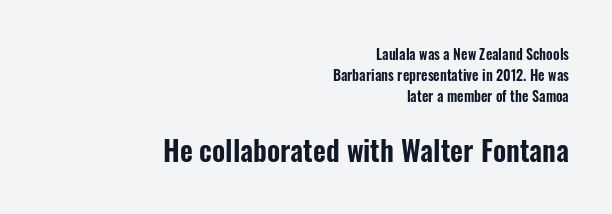
Bare-footed words on every line. The paragraph shown leans on its right margin. Nothing unusual about the tracking: characters are spaced as the font intends. The glyphs in this specimen are sans serif. The rendering uses natural spacing where letterforms have individual widths.
